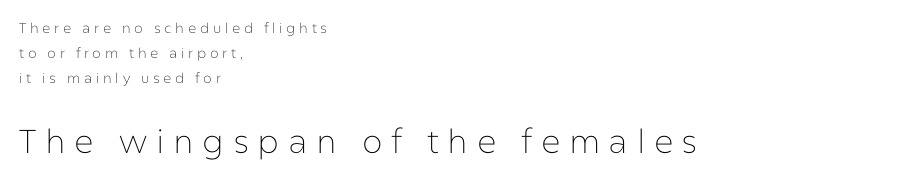
{"serif": "no", "italic": "no", "bold": "no", "weight": "thin", "width": "normal", "stroke_contrast": "low", "x_height": "medium", "monospaced": "no", "underline": "no", "align": "left", "line_spacing_ratio": 1.8, "letter_spacing": "wide", "letter_spacing_em": 0.26, "larger_block": "second", "size_ratio": 2.36, "glyph_px": 33}
